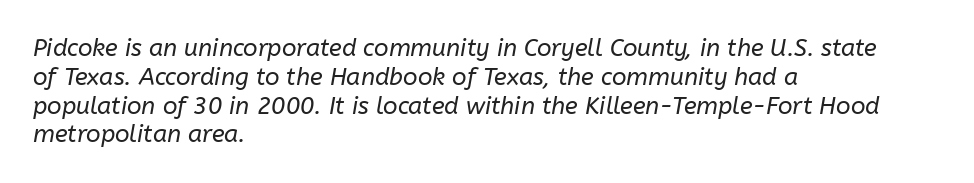
Q: Is the text bold? A: No.
Q: Is the text italic (slanted)? A: Yes, it leans right by about 10 degrees.
Q: Is the text underlined? A: No.
Q: How is the paragraph aligned? A: Left-aligned.
Q: Is the spacing between letters normal or unusually wide? A: Normal.
